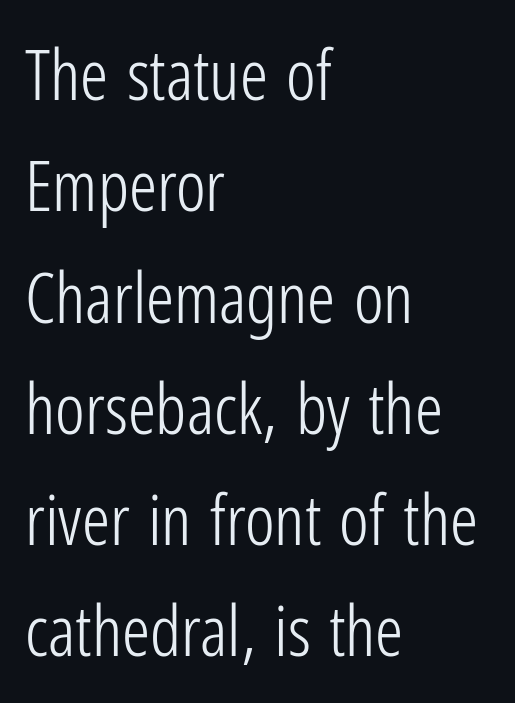
The image shows 70 px light, condensed sans-serif type, upright; set left-aligned, normal line spacing (1.59x), normal letter spacing, not underlined; low stroke contrast and a medium x-height.
